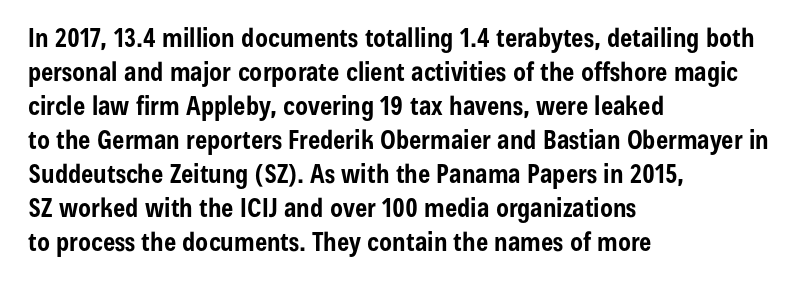
{"italic": "no", "bold": "yes", "underline": "no", "align": "left", "line_spacing": "normal", "line_spacing_ratio": 1.31, "letter_spacing": "normal", "letter_spacing_em": 0.0, "glyph_px": 26}
